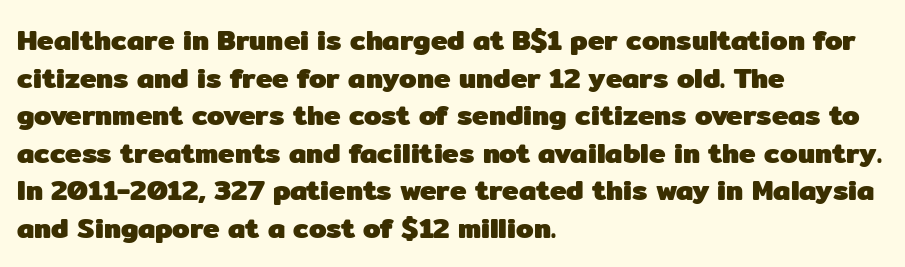
Is this a fixed-width face? No — the glyphs have proportional, varying widths. Alignment: flush left. Look at the tracking — it's just the regular setting, nothing added. The sample has been set heavy, in full bold.
